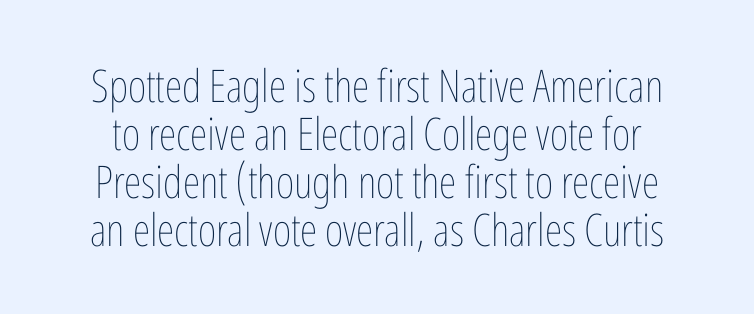
Looks like regular typesetting: each glyph gets only the width it needs. The typography opts for an upright posture over an oblique one. How are the letters spaced? Ordinarily, with no added tracking. Is there much room between lines? No — they nearly touch. Weight class: somewhere from thin through regular.
